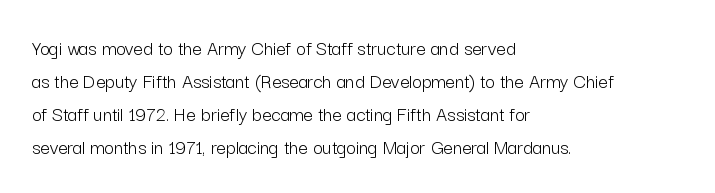
Q: Is the text bold? A: No.
Q: Is the text italic (slanted)? A: No, it is upright.
Q: Is the text underlined? A: No.
Q: How is the paragraph aligned? A: Left-aligned.
Q: Is the spacing between letters normal or unusually wide? A: Normal.
Q: Is the spacing between lines tight, normal or loose? A: Normal.
